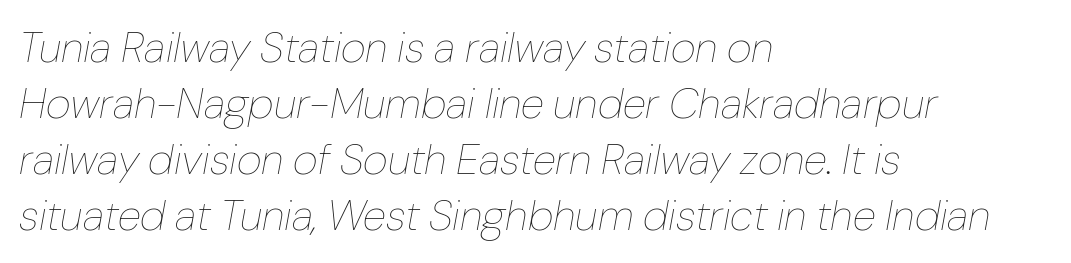
The image shows 43 px thin type, italic (leaning right); set left-aligned, normal line spacing (1.3x), normal letter spacing, not underlined; low stroke contrast and a medium x-height.
